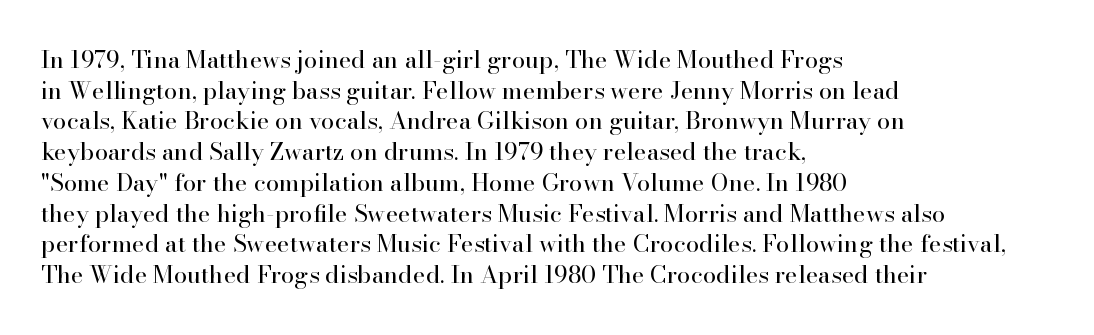
Q: Is the text bold? A: No.
Q: Is the text italic (slanted)? A: No, it is upright.
Q: Is the text underlined? A: No.
Q: How is the paragraph aligned? A: Left-aligned.
Q: Is the spacing between letters normal or unusually wide? A: Normal.
Q: Is the spacing between lines tight, normal or loose? A: Normal.
